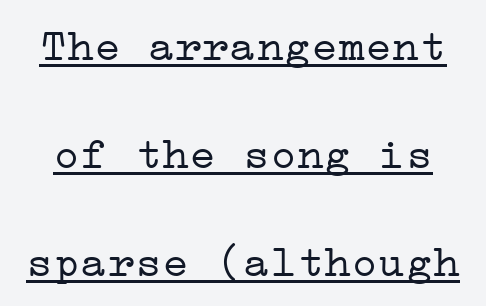
Like a heading marked for emphasis, these lines bear an underscore. The line-height multiplier appears high, well above default. The letters stand upright; this is a roman face. Unlike a clean sans, this face finishes its strokes with serifs.
